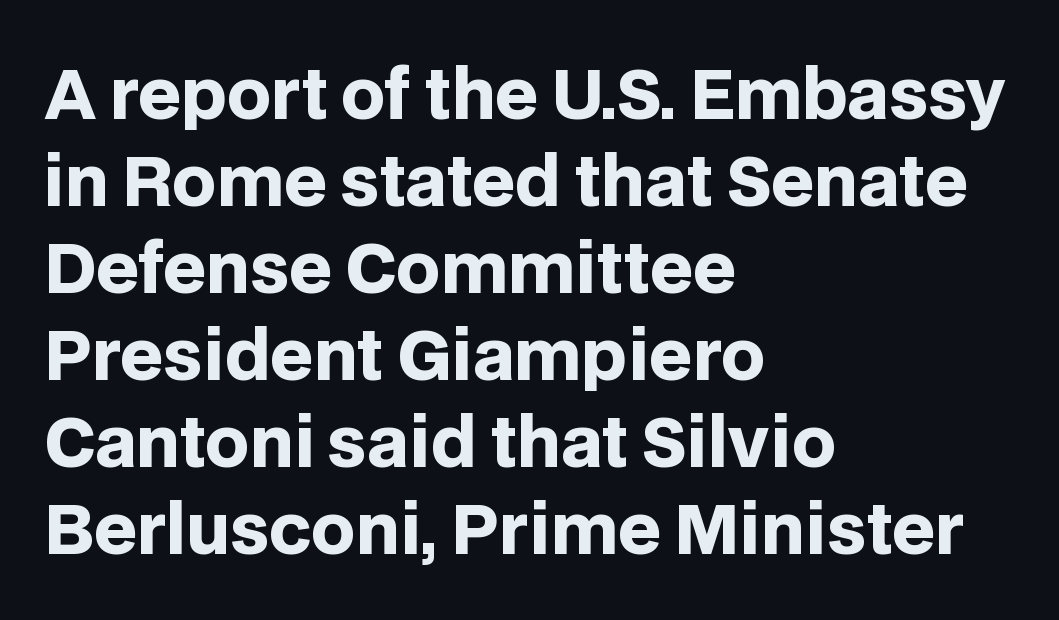
{"serif": "no", "italic": "no", "bold": "yes", "weight": "heavy", "width": "normal", "stroke_contrast": "low", "x_height": "large", "monospaced": "no", "underline": "no", "align": "left", "line_spacing": "normal", "line_spacing_ratio": 1.28, "letter_spacing": "normal", "letter_spacing_em": 0.0, "glyph_px": 68}
